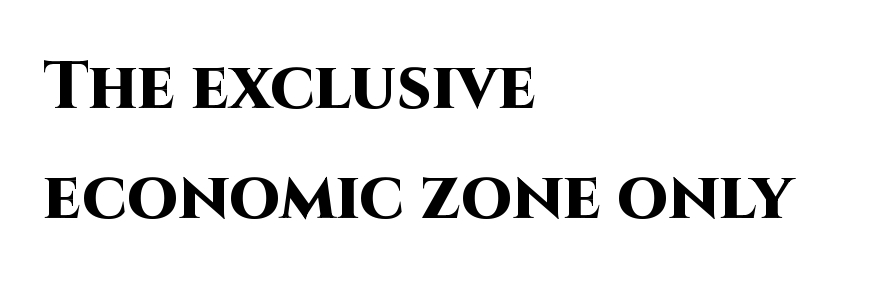
Q: Is the text bold? A: Yes.
Q: Is the text italic (slanted)? A: No, it is upright.
Q: Is the typeface a serif or a sans-serif typeface? A: Sans-serif.
Q: Is the text underlined? A: No.
Q: How is the paragraph aligned? A: Left-aligned.
Q: Is the spacing between letters normal or unusually wide? A: Normal.
Q: Is the spacing between lines tight, normal or loose? A: Normal.
Q: Width (condensed, normal, or wide)? A: Normal.
Q: Stroke contrast? A: High.
Q: x-height? A: Large.
Q: Monospaced? A: No.
